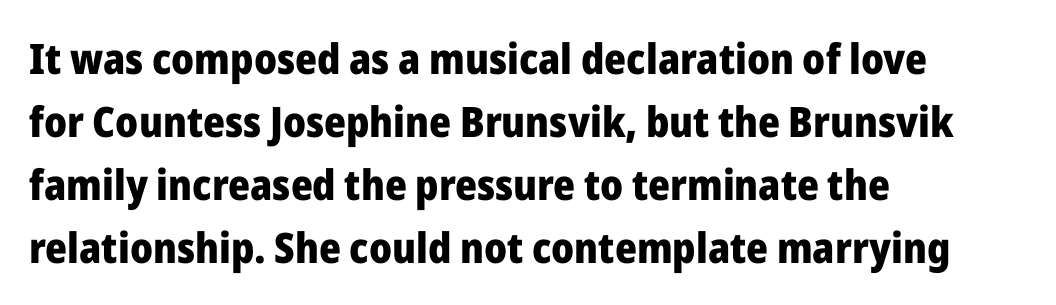
The image shows 42 px heavy sans-serif type, upright; set left-aligned, normal line spacing (1.5x), normal letter spacing, not underlined; low stroke contrast and a medium x-height.
